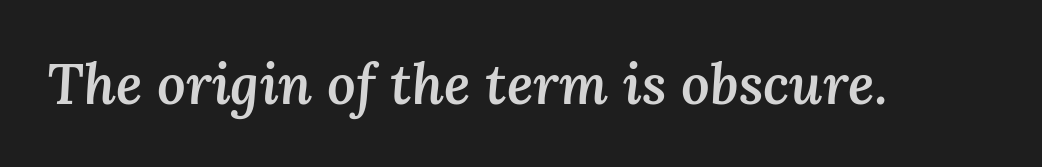
Is the letter spacing exaggerated? No — it looks like the ordinary default. How heavy is the stroke? Medium-heavy — a semibold, shy of bold. The glyphs look as if they've been sheared to an angle. Lines of text with bare space underneath.
